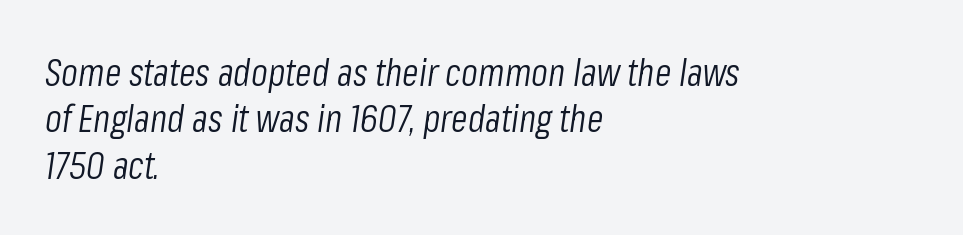
{"italic": "yes", "lean": "right", "slant_degrees": 8, "bold": "no", "weight": "light", "width": "condensed", "stroke_contrast": "low", "x_height": "medium", "monospaced": "no", "underline": "no", "align": "left", "line_spacing_ratio": 1.22, "letter_spacing": "normal", "letter_spacing_em": 0.0, "glyph_px": 38}
